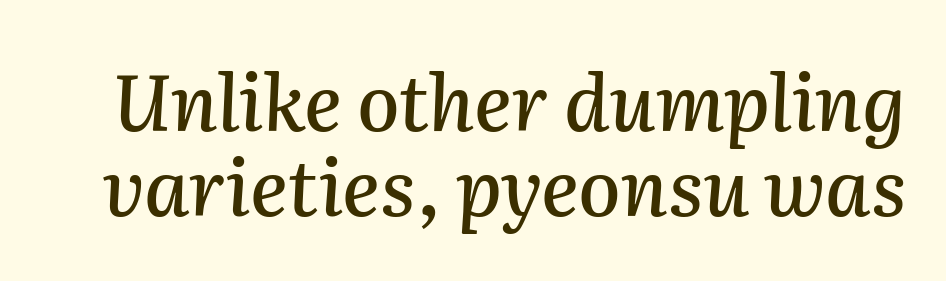
Q: Is the text italic (slanted)? A: Yes, it leans right by about 2 degrees.
Q: Is the text underlined? A: No.
Q: Is the spacing between letters normal or unusually wide? A: Normal.
Q: Is the spacing between lines tight, normal or loose? A: Tight.
Q: Width (condensed, normal, or wide)? A: Normal.
Q: Stroke contrast? A: Medium.
Q: x-height? A: Medium.
Q: Monospaced? A: No.
